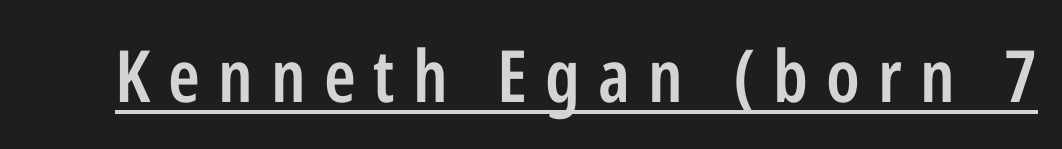
The image shows 72 px semibold, condensed sans-serif type, upright; set unusually wide letter spacing (+0.25 em), underlined; low stroke contrast and a medium x-height.
